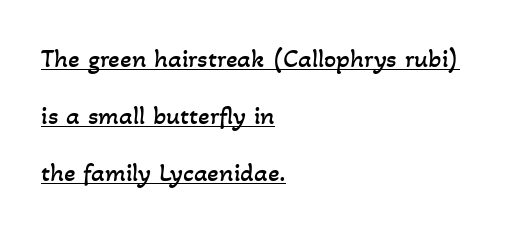
Q: Is the text bold? A: No.
Q: Is the text underlined? A: Yes.
Q: How is the paragraph aligned? A: Left-aligned.
Q: Is the spacing between letters normal or unusually wide? A: Normal.
Q: Is the spacing between lines tight, normal or loose? A: Loose.
